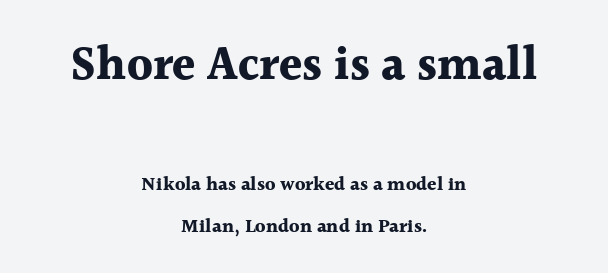
{"serif": "yes", "italic": "no", "bold": "yes", "weight": "bold", "width": "normal", "x_height": "medium", "monospaced": "no", "underline": "no", "align": "center", "line_spacing": "loose", "line_spacing_ratio": 2.21, "letter_spacing": "normal", "letter_spacing_em": 0.0, "larger_block": "first", "size_ratio": 2.47, "glyph_px": 47}
